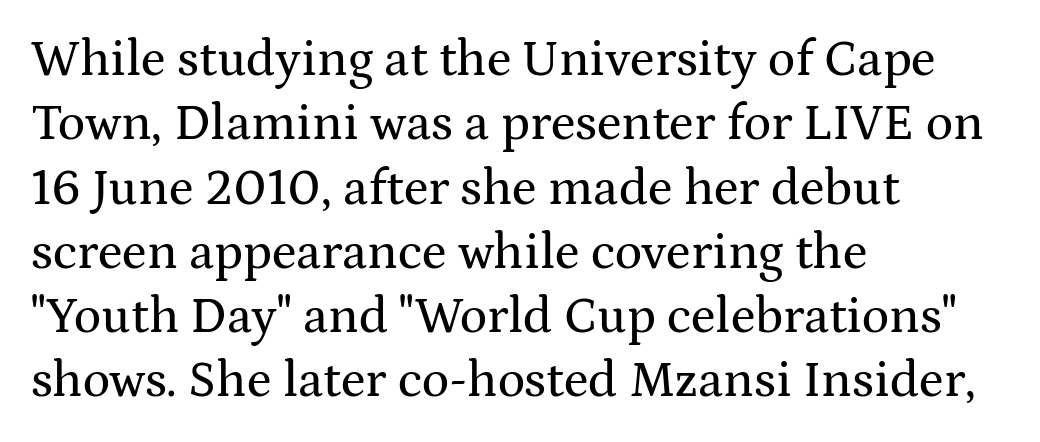
{"serif": "yes", "italic": "no", "width": "wide", "stroke_contrast": "medium", "x_height": "medium", "monospaced": "no", "underline": "no", "align": "left", "line_spacing": "normal", "line_spacing_ratio": 1.26, "letter_spacing": "normal", "letter_spacing_em": 0.0, "glyph_px": 51}
